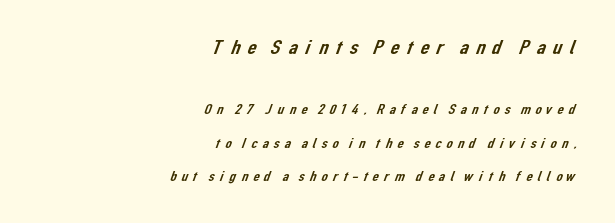
The image shows 20 px text type; set right-aligned, loose line spacing (2.4x), unusually wide letter spacing (+0.24 em), not underlined; the first (top) block is 1.43x larger.
